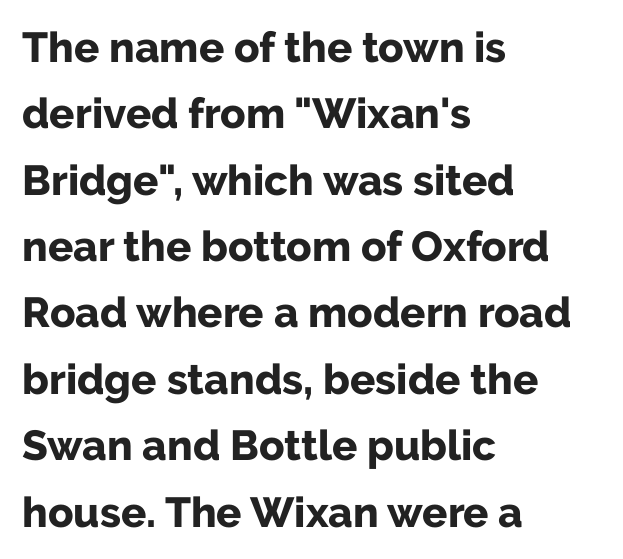
The letters stand upright; this is a roman face. Summary of weight: heavy, a full bold. The tracking reads as untouched default to a designer's eye. Every row of glyphs begins at an identical x-position on the left.
